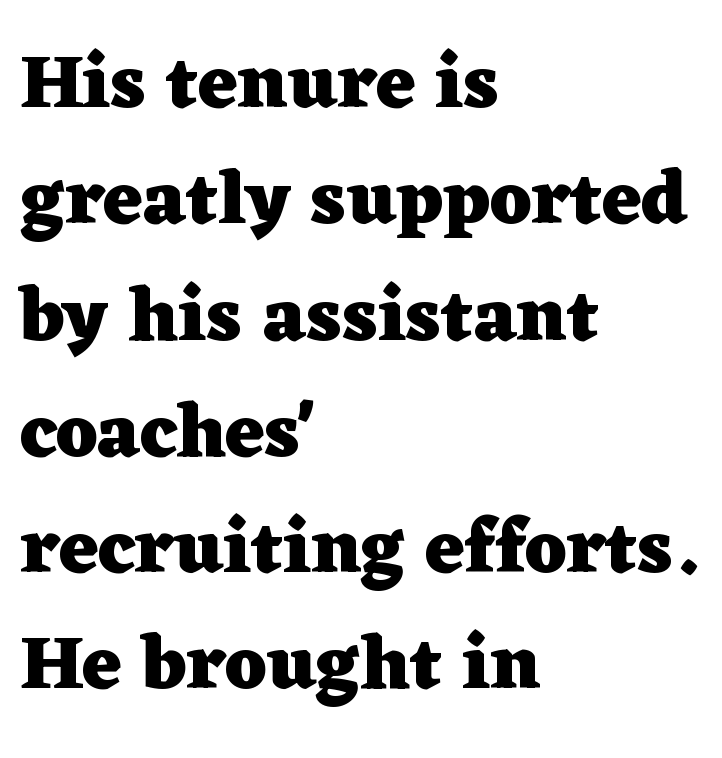
Q: Is the text bold? A: Yes.
Q: Is the text italic (slanted)? A: No, it is upright.
Q: Is the typeface a serif or a sans-serif typeface? A: Serif.
Q: Is the text underlined? A: No.
Q: How is the paragraph aligned? A: Left-aligned.
Q: Is the spacing between letters normal or unusually wide? A: Normal.
Q: Is the spacing between lines tight, normal or loose? A: Normal.
Q: Width (condensed, normal, or wide)? A: Wide.
Q: Stroke contrast? A: Low.
Q: x-height? A: Medium.
Q: Monospaced? A: No.
